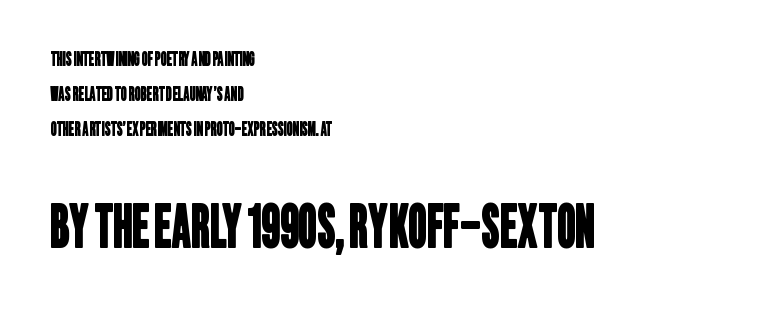
Q: Is the typeface a serif or a sans-serif typeface? A: Sans-serif.
Q: Is the text underlined? A: No.
Q: How is the paragraph aligned? A: Left-aligned.
Q: Is the spacing between letters normal or unusually wide? A: Normal.
Q: Which block of text is set in a larger size, the first (top) or the second (bottom)? A: The second (bottom) one.
Q: Width (condensed, normal, or wide)? A: Condensed.
Q: Stroke contrast? A: Low.
Q: x-height? A: Large.
Q: Monospaced? A: No.
